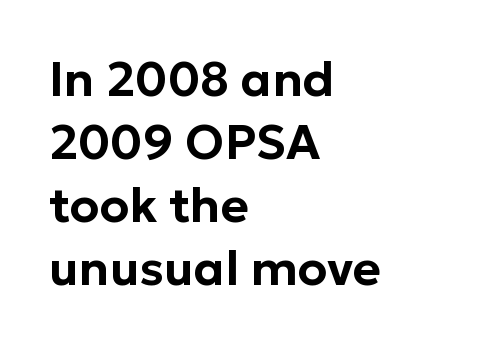
Q: Is the text italic (slanted)? A: No, it is upright.
Q: Is the typeface a serif or a sans-serif typeface? A: Sans-serif.
Q: Is the text underlined? A: No.
Q: How is the paragraph aligned? A: Left-aligned.
Q: Is the spacing between letters normal or unusually wide? A: Normal.
Q: Is the spacing between lines tight, normal or loose? A: Normal.
Q: Width (condensed, normal, or wide)? A: Normal.
Q: Stroke contrast? A: Low.
Q: x-height? A: Medium.
Q: Monospaced? A: No.
